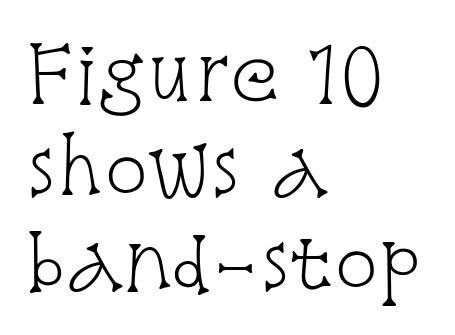
A typesetter would call this proportional, since set widths differ per character. The lettering holds an erect, upright posture throughout. Words appear dense and cohesive because spacing is normal. Check the space under the baseline: it is left empty. Quick note: interline space is typical. Compared with a centered layout, this one pins lines to the left instead.
